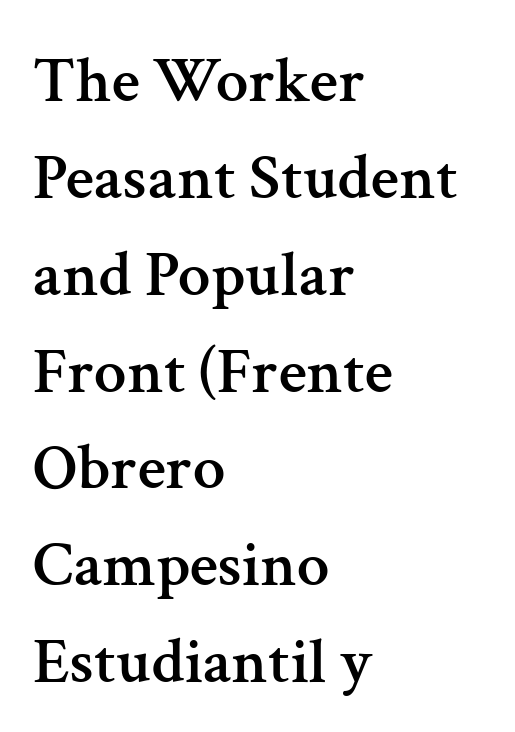
The image shows 65 px serif type, upright; set left-aligned, normal line spacing (1.49x), normal letter spacing, not underlined; medium stroke contrast and a medium x-height.
